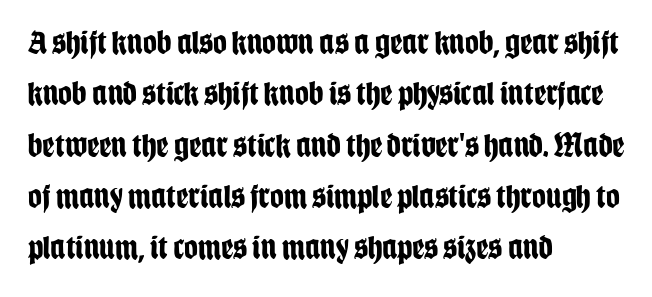
Q: Is the text bold? A: Yes.
Q: Is the text italic (slanted)? A: No, it is upright.
Q: Is the typeface a serif or a sans-serif typeface? A: Sans-serif.
Q: Is the text underlined? A: No.
Q: How is the paragraph aligned? A: Left-aligned.
Q: Is the spacing between letters normal or unusually wide? A: Normal.
Q: Is the spacing between lines tight, normal or loose? A: Normal.
Q: Width (condensed, normal, or wide)? A: Condensed.
Q: Stroke contrast? A: Low.
Q: x-height? A: Large.
Q: Monospaced? A: No.
